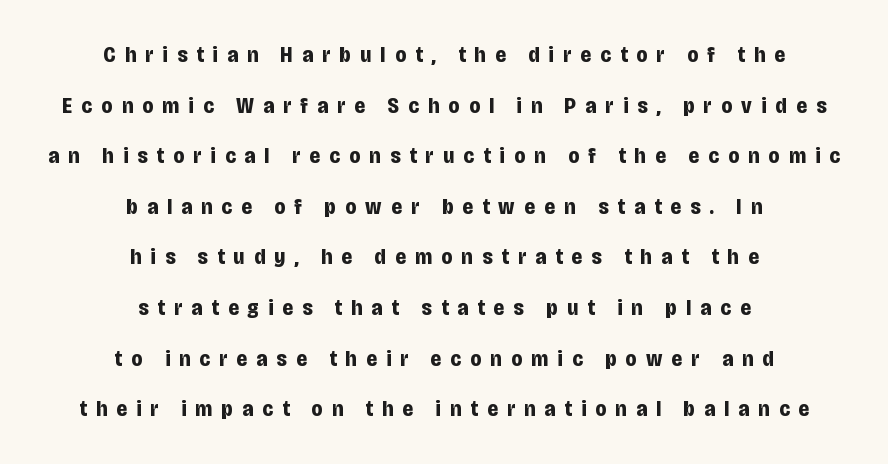
{"italic": "no", "bold": "yes", "underline": "no", "align": "center", "line_spacing": "loose", "line_spacing_ratio": 2.3, "letter_spacing": "wide", "letter_spacing_em": 0.42, "glyph_px": 22}
